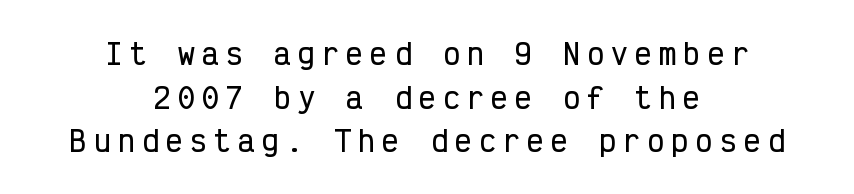
Q: Is the text italic (slanted)? A: No, it is upright.
Q: Is the typeface a serif or a sans-serif typeface? A: Sans-serif.
Q: Is the text underlined? A: No.
Q: How is the paragraph aligned? A: Centered.
Q: Is the spacing between letters normal or unusually wide? A: Unusually wide.
Q: Is the spacing between lines tight, normal or loose? A: Normal.
Q: Width (condensed, normal, or wide)? A: Condensed.
Q: Stroke contrast? A: Low.
Q: x-height? A: Medium.
Q: Monospaced? A: Yes.
